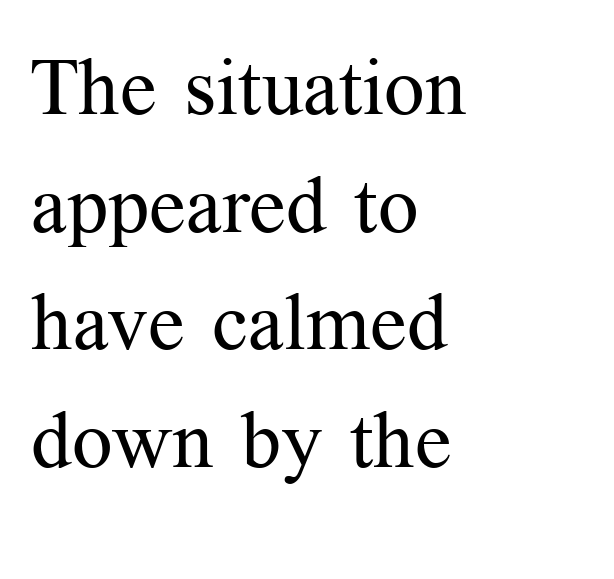
The specimen omits any rule beneath the text block's lines. Is the type heavy? It reads as light-to-regular instead. Note the varied advance widths — an 'i' is clearly narrower than an 'm'. A serif font was chosen for this passage. Successive baselines arrive at the customary interval. Is there any slant? The stems are plumb.
